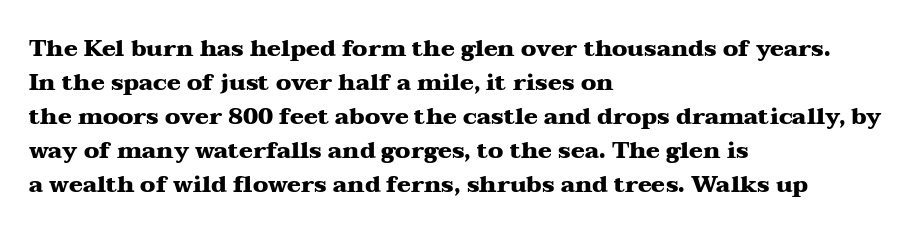
The strip under each line holds only bare page. How are the letters spaced? Ordinarily, with no added tracking. Line spacing here is normal. This rendering uses left alignment, leaving the right contour irregular. When letters stand straight like this, we call the style roman or upright. The rendering uses a bold face; every stroke is thick and dark.
